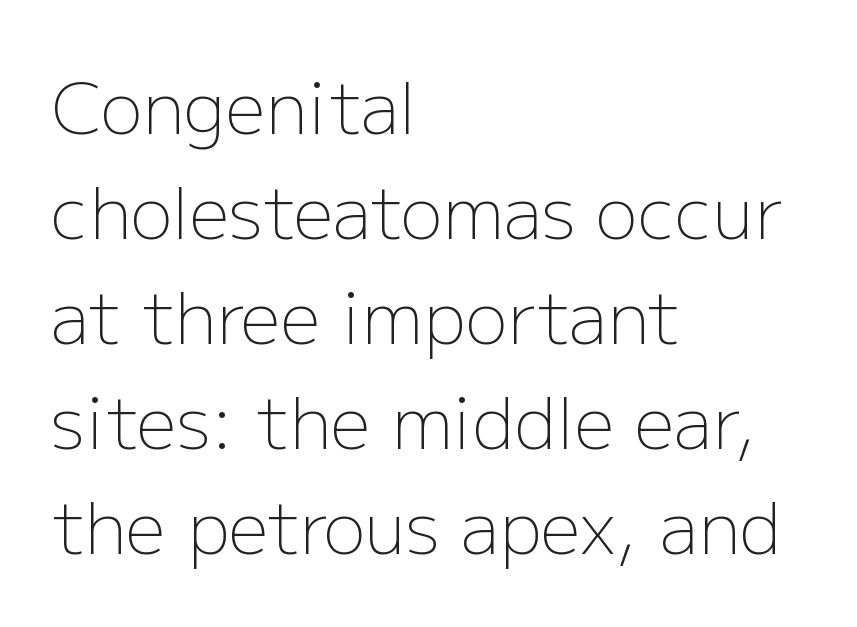
Vertical spacing — default. If you drew a line through each stem, it would be perfectly vertical. The face used here is rendered with its standard letterfit. The letters look calm and open, with moderate or lighter stems. Does the copy run flush right? No — it runs flush left.
